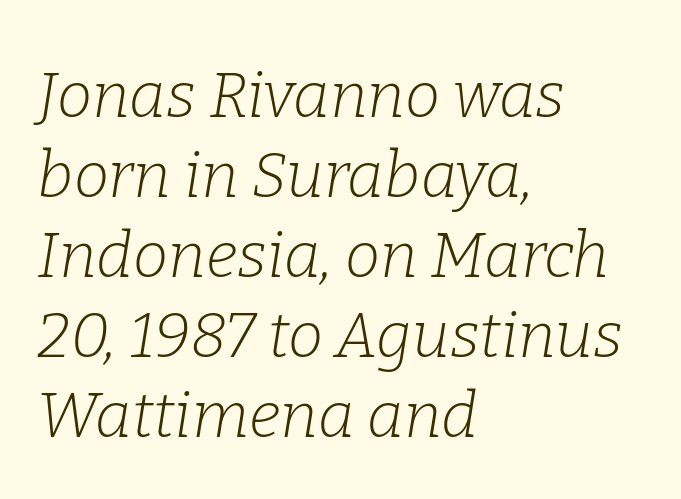
The image shows 63 px light serif type, italic (leaning right); set left-aligned, normal line spacing (1.27x), normal letter spacing, not underlined; low stroke contrast and a medium x-height.
